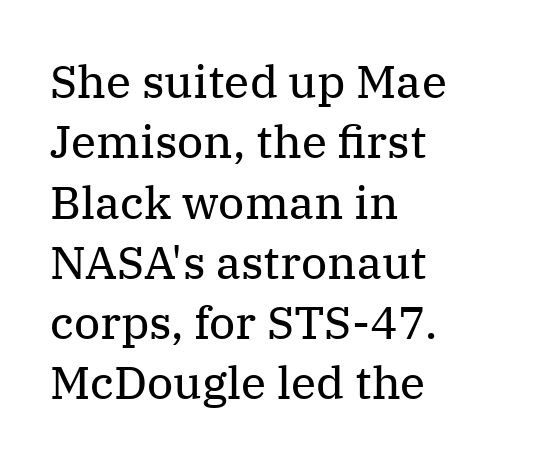
Q: Is the text bold? A: No.
Q: Is the text italic (slanted)? A: No, it is upright.
Q: Is the typeface a serif or a sans-serif typeface? A: Serif.
Q: Is the text underlined? A: No.
Q: How is the paragraph aligned? A: Left-aligned.
Q: Is the spacing between letters normal or unusually wide? A: Normal.
Q: Is the spacing between lines tight, normal or loose? A: Normal.
Q: Width (condensed, normal, or wide)? A: Normal.
Q: Stroke contrast? A: Medium.
Q: x-height? A: Medium.
Q: Monospaced? A: No.
